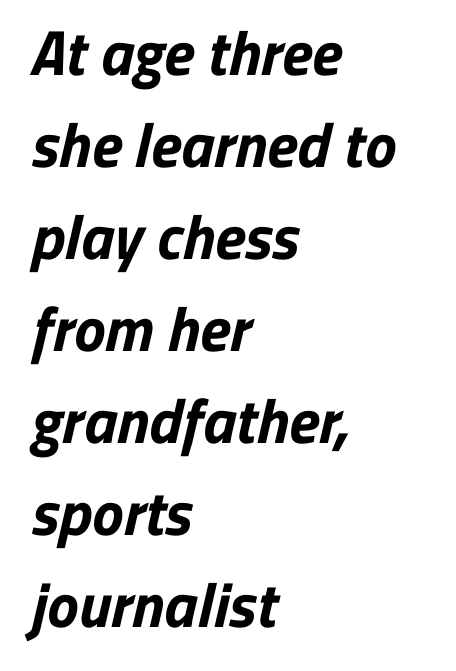
The image shows 63 px bold sans-serif type; set left-aligned, normal line spacing (1.46x), normal letter spacing, not underlined; low stroke contrast and a medium x-height.
